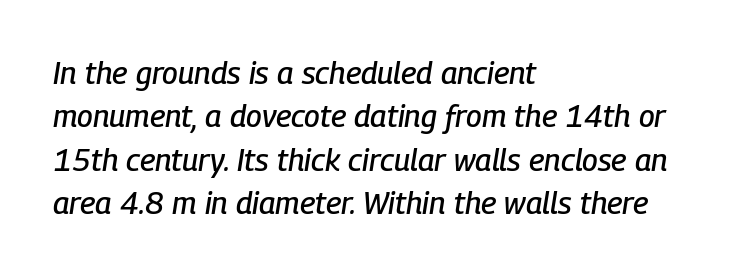
{"italic": "yes", "lean": "right", "slant_degrees": 9, "width": "condensed", "stroke_contrast": "low", "x_height": "medium", "monospaced": "no", "underline": "no", "align": "left", "line_spacing": "normal", "line_spacing_ratio": 1.4, "letter_spacing": "normal", "letter_spacing_em": 0.0, "glyph_px": 31}
